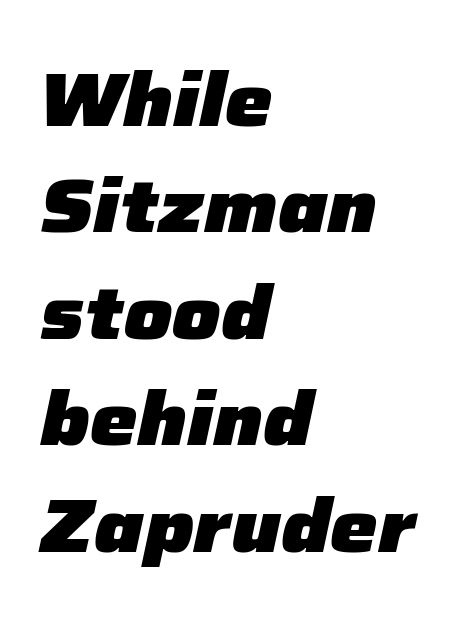
{"italic": "yes", "lean": "right", "slant_degrees": 12, "bold": "yes", "weight": "heavy", "width": "normal", "stroke_contrast": "low", "x_height": "medium", "monospaced": "no", "underline": "no", "align": "left", "line_spacing": "normal", "line_spacing_ratio": 1.42, "letter_spacing": "normal", "letter_spacing_em": 0.0, "glyph_px": 75}
